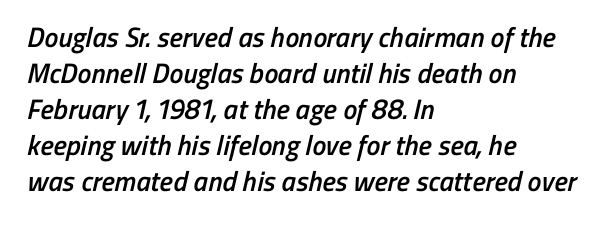
{"serif": "no", "bold": "semi", "weight": "semibold", "width": "condensed", "stroke_contrast": "low", "x_height": "medium", "monospaced": "no", "underline": "no", "align": "left", "line_spacing": "normal", "line_spacing_ratio": 1.29, "letter_spacing": "normal", "letter_spacing_em": 0.0, "glyph_px": 28}
